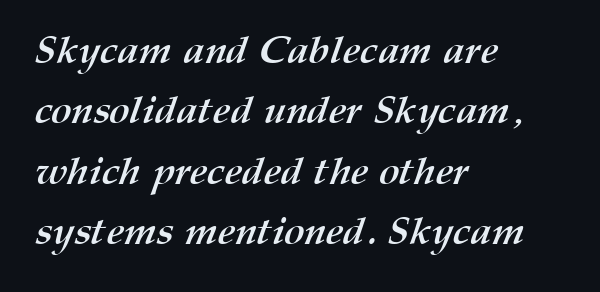
There is no visible air inserted between adjacent glyphs. The sample has been set heavy, in full bold. Do the characters align in a grid? No, the font is proportional. Type without underlining. Short and long lines alike share a common starting point at left. The passage shown stacks its lines at a standard gap.
